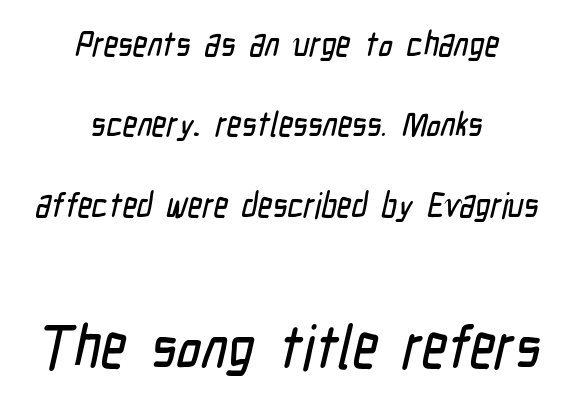
Q: Is the typeface a serif or a sans-serif typeface? A: Sans-serif.
Q: Is the text underlined? A: No.
Q: How is the paragraph aligned? A: Centered.
Q: Is the spacing between letters normal or unusually wide? A: Normal.
Q: Is the spacing between lines tight, normal or loose? A: Loose.
Q: Which block of text is set in a larger size, the first (top) or the second (bottom)? A: The second (bottom) one.
Q: Width (condensed, normal, or wide)? A: Condensed.
Q: Stroke contrast? A: Low.
Q: x-height? A: Medium.
Q: Monospaced? A: No.
